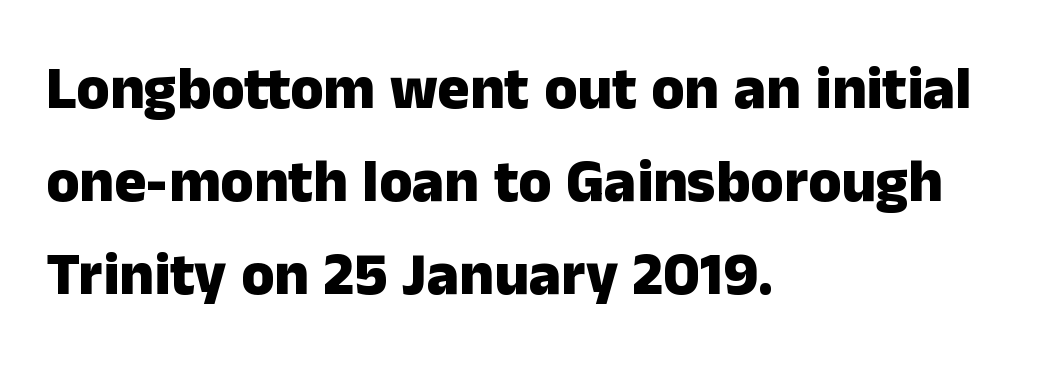
Q: Is the text bold? A: Yes.
Q: Is the text italic (slanted)? A: No, it is upright.
Q: Is the typeface a serif or a sans-serif typeface? A: Sans-serif.
Q: Is the text underlined? A: No.
Q: How is the paragraph aligned? A: Left-aligned.
Q: Is the spacing between letters normal or unusually wide? A: Normal.
Q: Is the spacing between lines tight, normal or loose? A: Normal.
Q: Width (condensed, normal, or wide)? A: Normal.
Q: Stroke contrast? A: Low.
Q: x-height? A: Medium.
Q: Monospaced? A: No.
